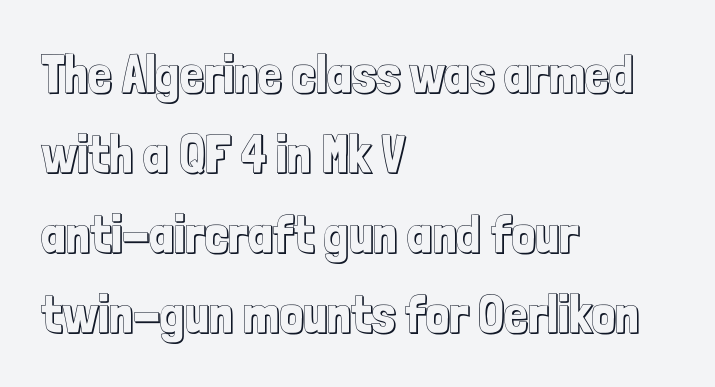
Type without underlining. The letters stand upright; this is a roman face. Do the characters align in a grid? No, the font is proportional. If you drew a ruler down the left edge, every line would touch it. Compared with typical body copy, the letter spacing here is the same.
